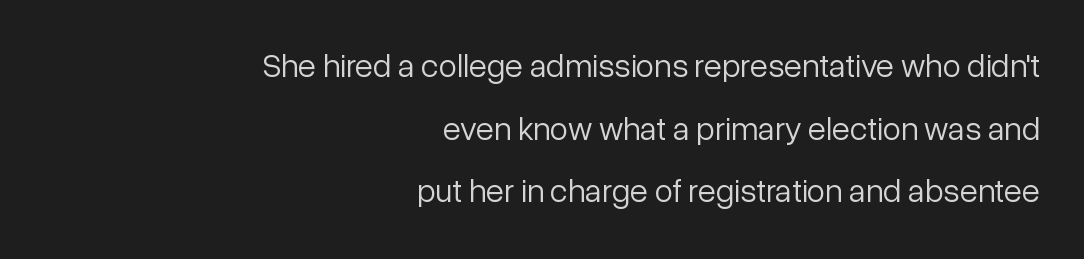
{"serif": "no", "italic": "no", "bold": "no", "weight": "light", "width": "normal", "stroke_contrast": "low", "x_height": "medium", "monospaced": "no", "underline": "no", "align": "right", "line_spacing": "loose", "line_spacing_ratio": 1.9, "letter_spacing": "normal", "letter_spacing_em": 0.0, "glyph_px": 33}
